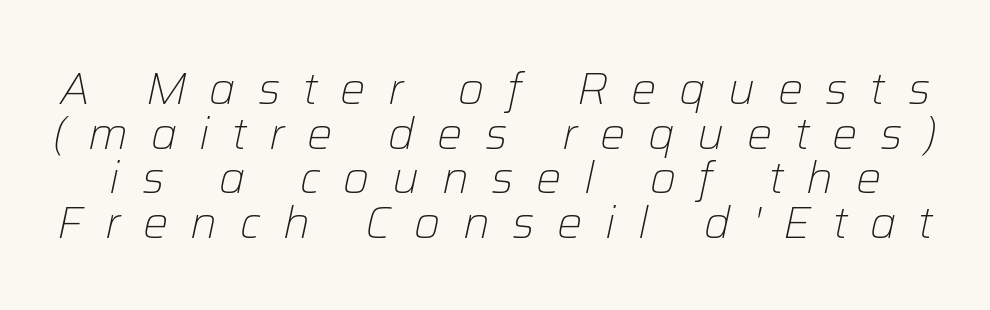
The image shows 45 px light type, italic (leaning right); set tight line spacing (0.99x), unusually wide letter spacing (+0.5 em), not underlined; low stroke contrast and a medium x-height.
